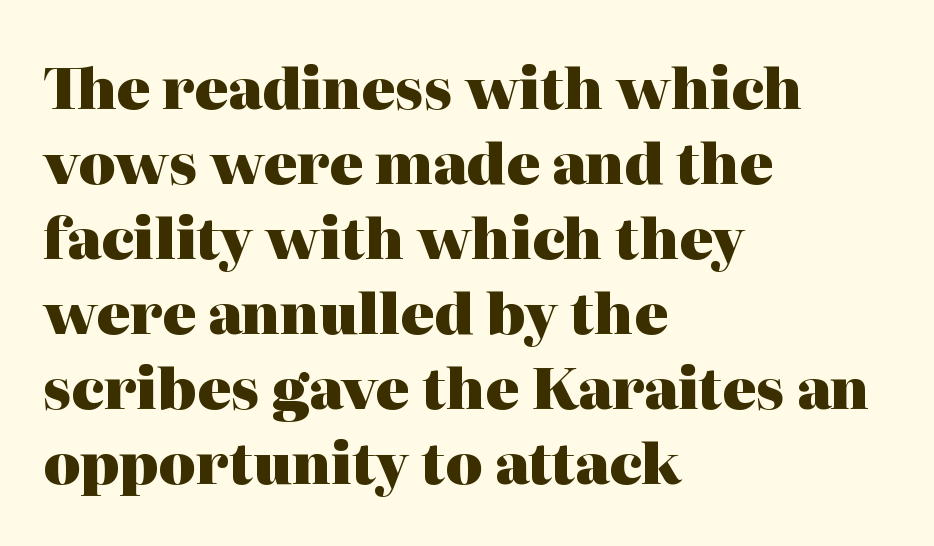
{"serif": "yes", "italic": "no", "bold": "yes", "weight": "heavy", "width": "normal", "stroke_contrast": "high", "x_height": "medium", "monospaced": "no", "underline": "no", "align": "left", "line_spacing": "normal", "line_spacing_ratio": 1.34, "letter_spacing": "normal", "letter_spacing_em": 0.0, "glyph_px": 56}
